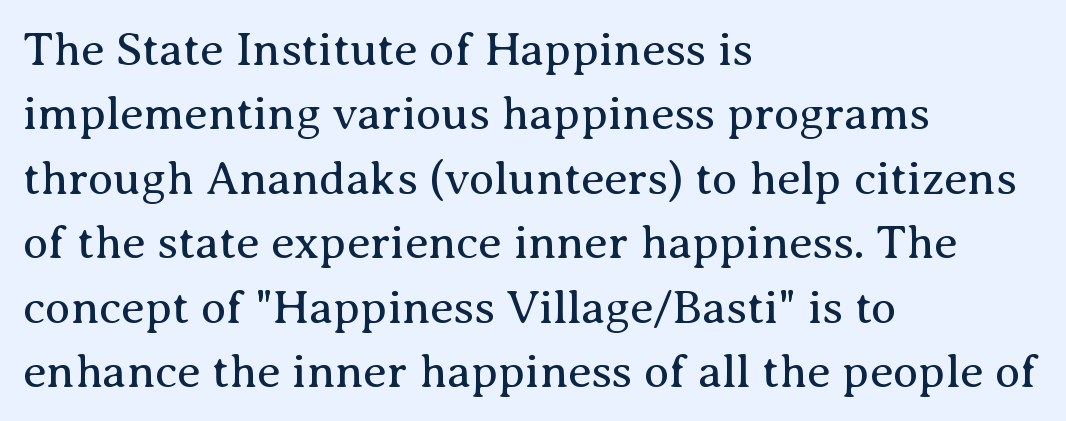
The image shows 47 px regular-weight serif type, upright; set left-aligned, normal line spacing (1.37x), normal letter spacing, not underlined; medium stroke contrast and a medium x-height.
